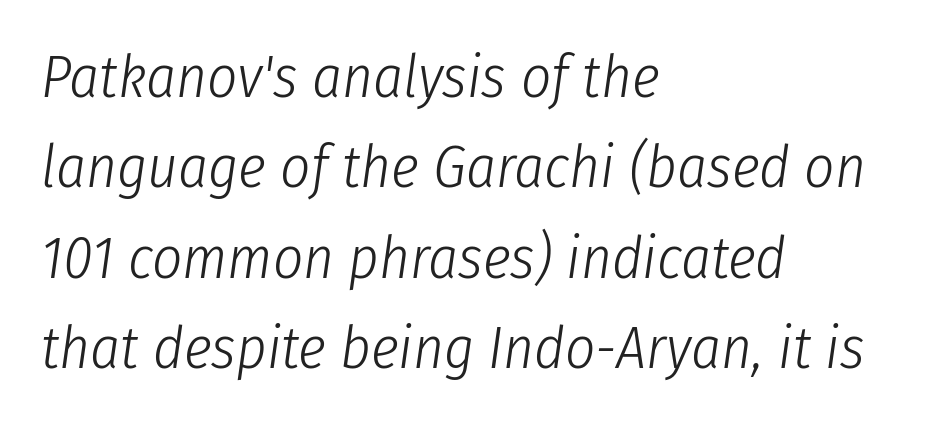
The image shows 59 px light, condensed type, italic (leaning right); set left-aligned, normal line spacing (1.53x), normal letter spacing, not underlined; low stroke contrast and a medium x-height.
